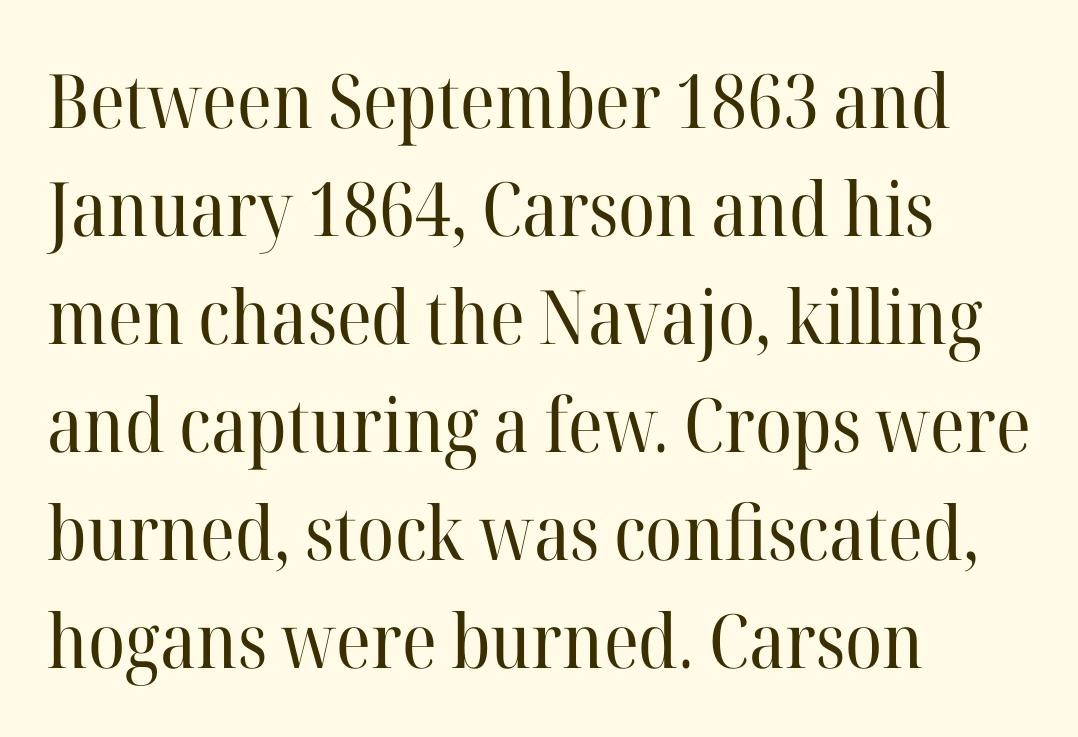
The image shows 75 px regular-weight serif type, upright; set left-aligned, normal line spacing (1.44x), normal letter spacing, not underlined; high stroke contrast and a medium x-height.
